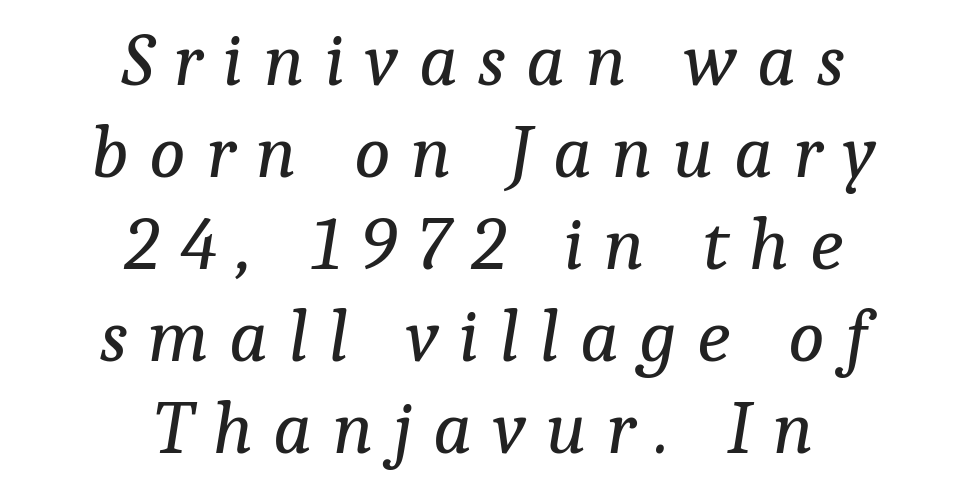
{"serif": "yes", "italic": "yes", "lean": "right", "slant_degrees": 9, "bold": "no", "weight": "regular", "width": "normal", "stroke_contrast": "low", "x_height": "medium", "monospaced": "no", "underline": "no", "align": "center", "line_spacing_ratio": 1.21, "letter_spacing": "wide", "letter_spacing_em": 0.27, "glyph_px": 76}
